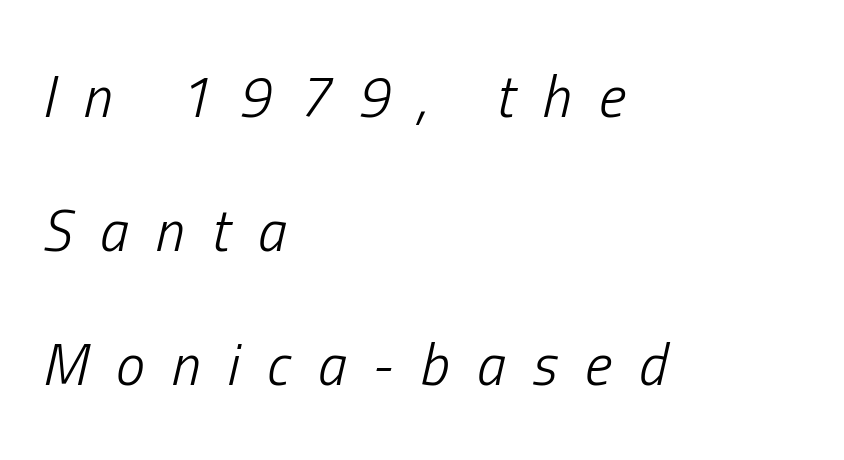
Q: Is the text bold? A: No.
Q: Is the text italic (slanted)? A: Yes, it leans right by about 13 degrees.
Q: Is the text underlined? A: No.
Q: How is the paragraph aligned? A: Left-aligned.
Q: Is the spacing between letters normal or unusually wide? A: Unusually wide.
Q: Is the spacing between lines tight, normal or loose? A: Loose.
Q: Width (condensed, normal, or wide)? A: Condensed.
Q: Stroke contrast? A: Low.
Q: x-height? A: Medium.
Q: Monospaced? A: No.
